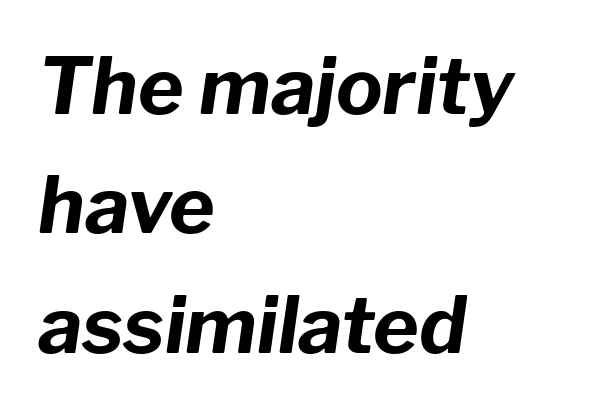
Horizontal alignment here is leftward, the default for most running prose. These lines keep a tight, regular rhythm from letter to letter. Every character sits at an angle, as italics do. The string is rendered with underlining switched off. Reading down the column, the eye jumps a familiar distance to each next line.
